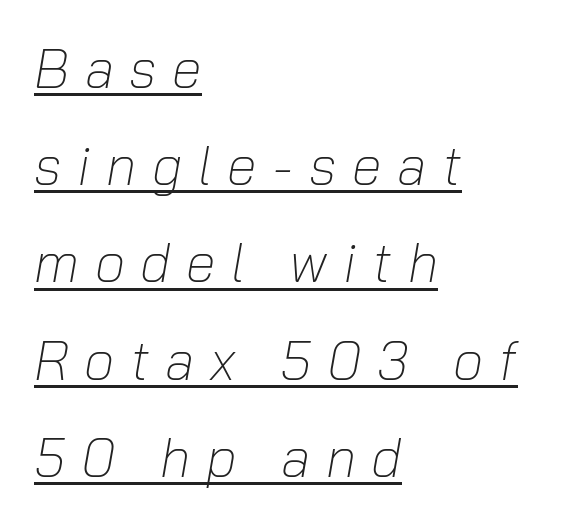
Letter spacing: wide. Where is the straight margin? On the left. The passage shown is typed in a proportional face where columns would drift. The face looks like a standard text weight, possibly lighter.
